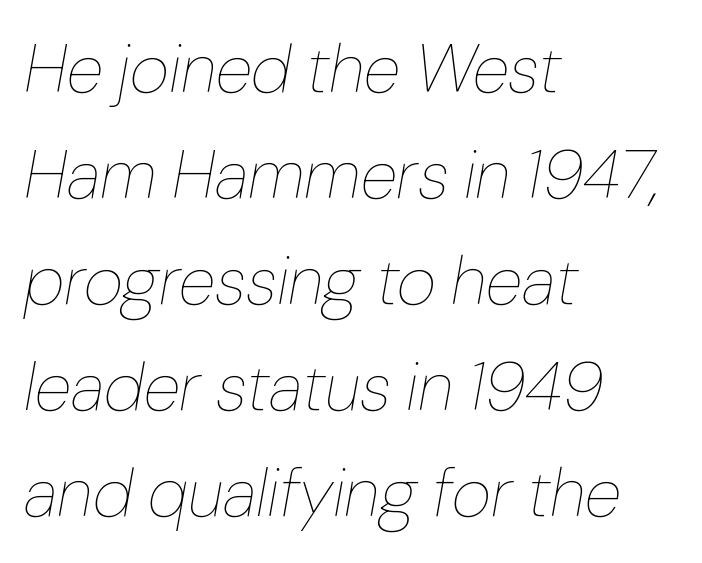
Is the type heavy? It reads as light-to-regular instead. Type without underlining. Whoever set this chose a conventional vertical rhythm. Looks like regular typesetting: each glyph gets only the width it needs. You can tell it's italic because the verticals aren't actually vertical.
